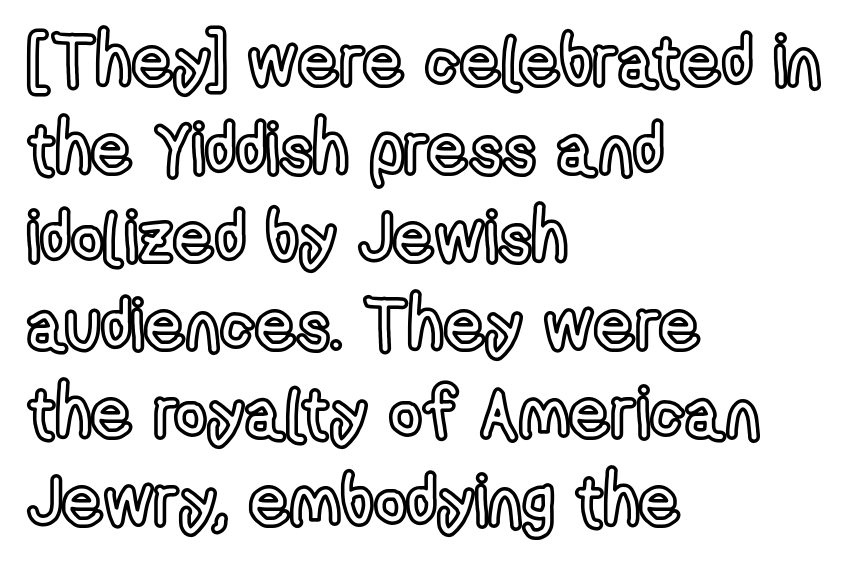
Does the lettering tilt? It doesn't — this is upright. Each row of text sits above clean, open space. No extra tracking has been applied to these lines. Leftover space on each line is placed entirely after the last word.
